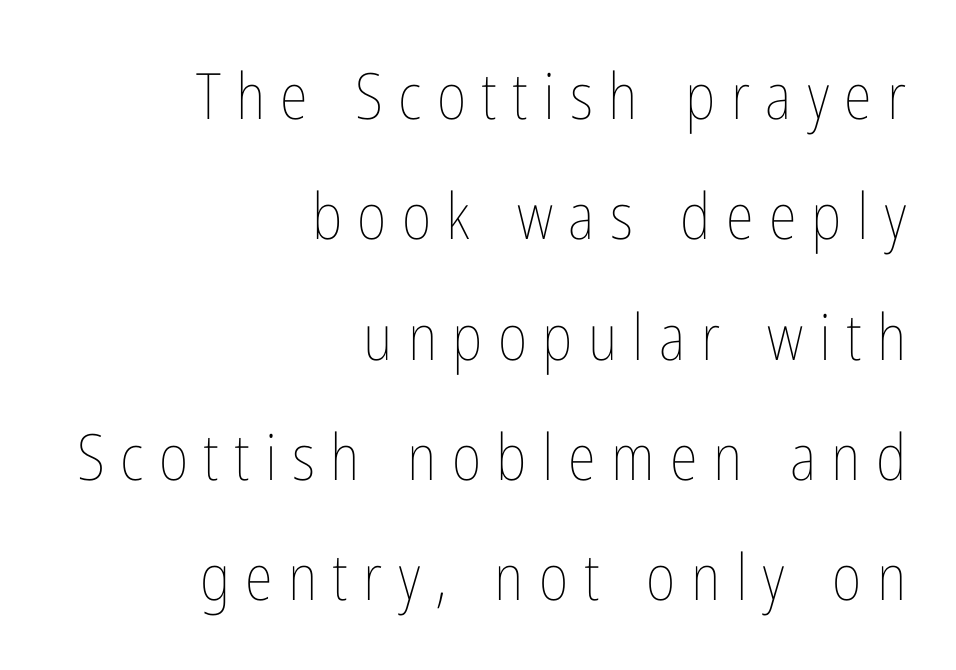
{"italic": "no", "bold": "no", "weight": "thin", "width": "condensed", "stroke_contrast": "low", "x_height": "medium", "monospaced": "no", "underline": "no", "align": "right", "line_spacing_ratio": 1.88, "letter_spacing": "wide", "letter_spacing_em": 0.24, "glyph_px": 64}
